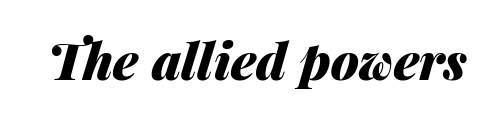
Check under the words: just untouched page. Here the glyphs are tracked normally, forming tight word shapes. In terms of weight, the rendering is a true, heavy bold. Notice how the stems are inclined rather than vertical — that's the hallmark of italics. Here the designer chose a conventional face with non-uniform glyph widths.
